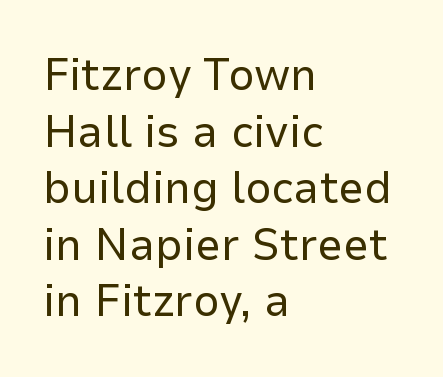
No extra ink here — the face is not bold. Layout note: lines flush left. This is sans-serif lettering, the kind often seen on screens and signage. Here the glyphs are tracked normally, forming tight word shapes. The specimen reads as upright at a glance.
